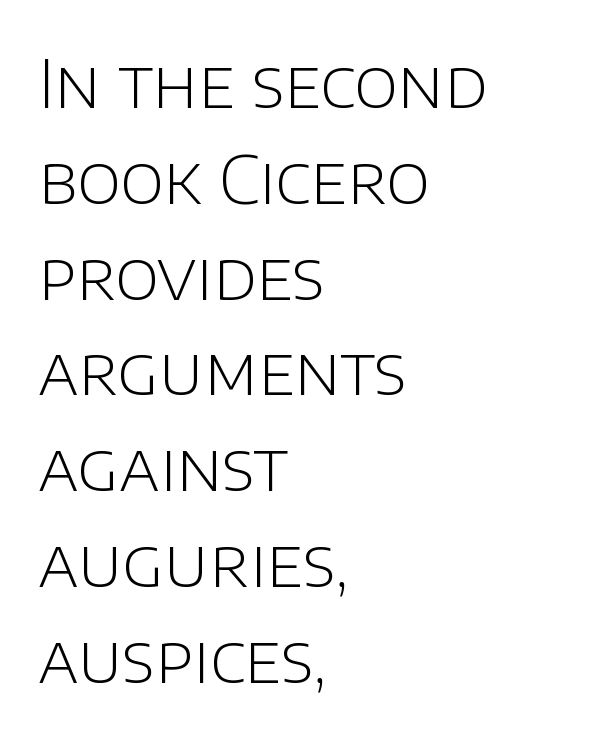
Q: Is the text bold? A: No.
Q: Is the text italic (slanted)? A: No, it is upright.
Q: Is the typeface a serif or a sans-serif typeface? A: Sans-serif.
Q: Is the text underlined? A: No.
Q: How is the paragraph aligned? A: Left-aligned.
Q: Is the spacing between letters normal or unusually wide? A: Normal.
Q: Is the spacing between lines tight, normal or loose? A: Normal.
Q: Width (condensed, normal, or wide)? A: Normal.
Q: Stroke contrast? A: Low.
Q: x-height? A: Large.
Q: Monospaced? A: No.
